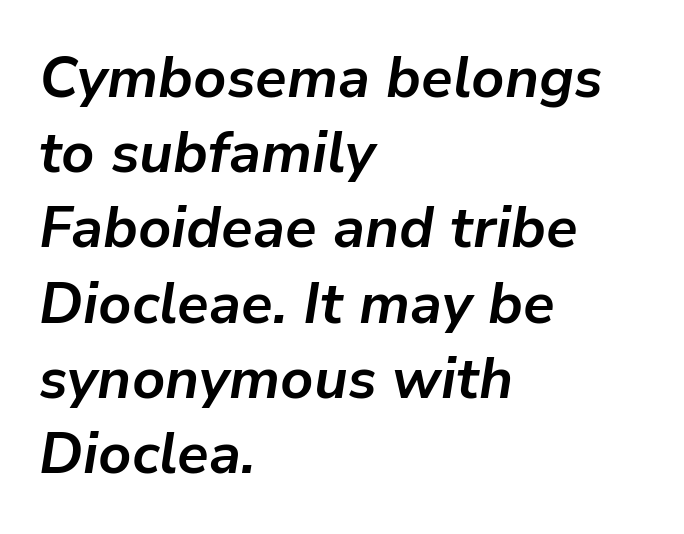
Horizontal bands of white between lines are of average thickness. Look at the stroke-to-counter ratio: heavy, a bold. Words float on clear page, feet unadorned. The letters advance in unequal steps, a hallmark of proportional type.
